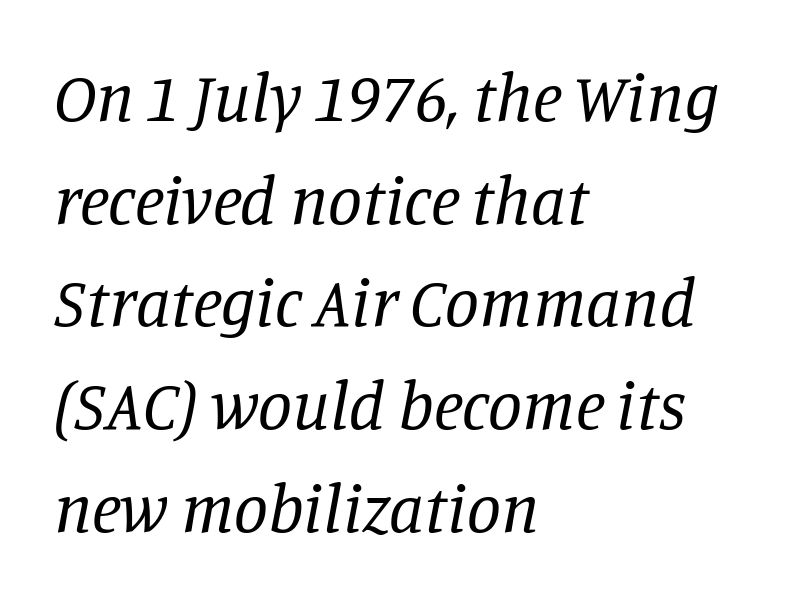
Nobody touched the tracking dial on this one. Just letters on the line, the space beneath them empty. Honestly, the row spacing looks completely unremarkable. These lines are set flush left with a ragged right edge.
